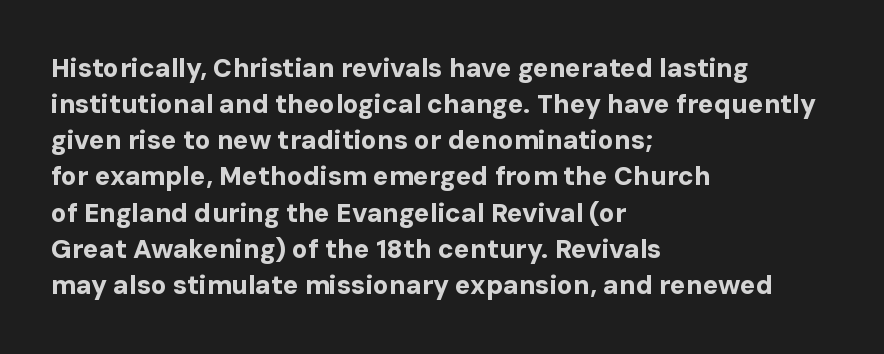
The image shows 26 px bold type, upright; set left-aligned, normal line spacing (1.39x), normal letter spacing, not underlined.
